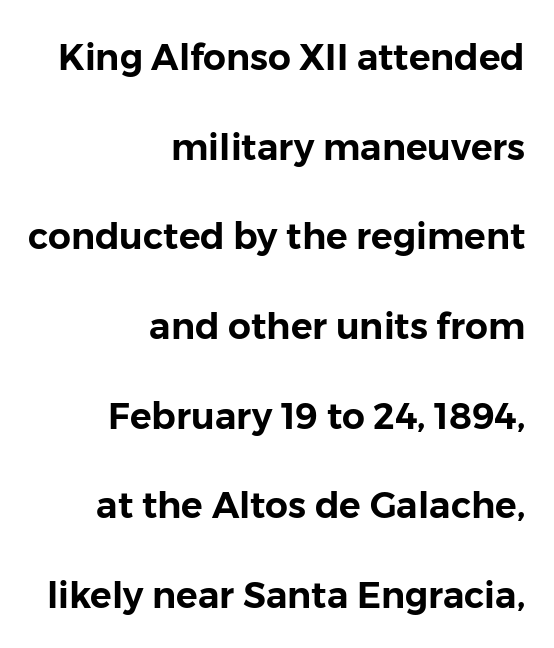
The image shows 36 px sans-serif type, upright; set right-aligned, loose line spacing (2.49x), normal letter spacing, not underlined; low stroke contrast and a medium x-height.
